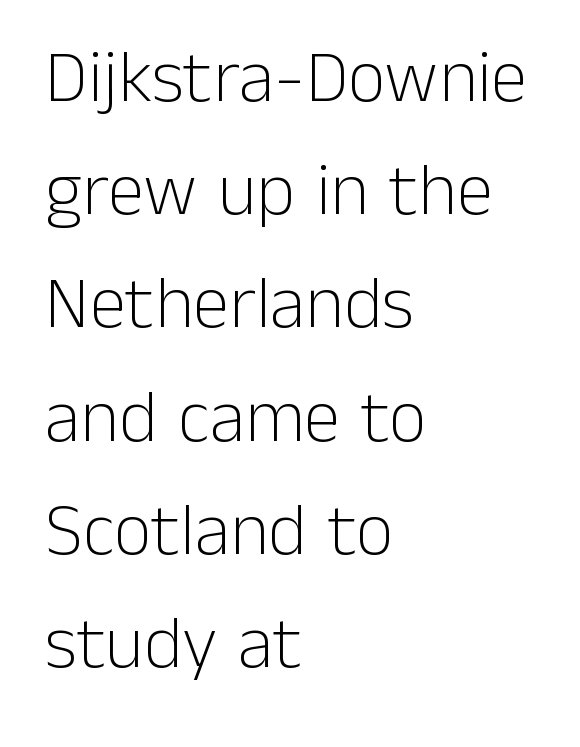
{"serif": "no", "italic": "no", "bold": "no", "weight": "light", "width": "normal", "stroke_contrast": "low", "x_height": "medium", "monospaced": "no", "underline": "no", "align": "left", "line_spacing": "normal", "line_spacing_ratio": 1.53, "letter_spacing": "normal", "letter_spacing_em": 0.0, "glyph_px": 74}
